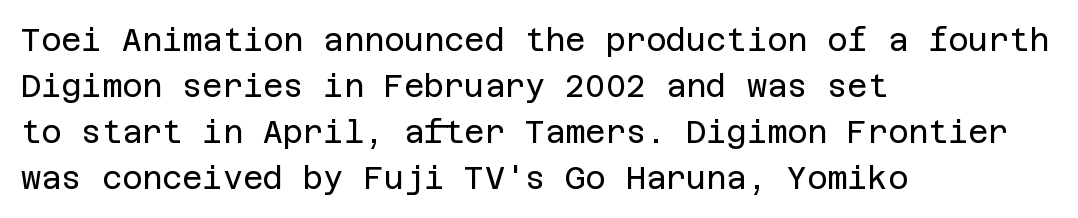
The image shows 31 px regular-weight sans-serif type, upright; set left-aligned, normal line spacing (1.48x), normal letter spacing, not underlined; low stroke contrast and a large x-height.
